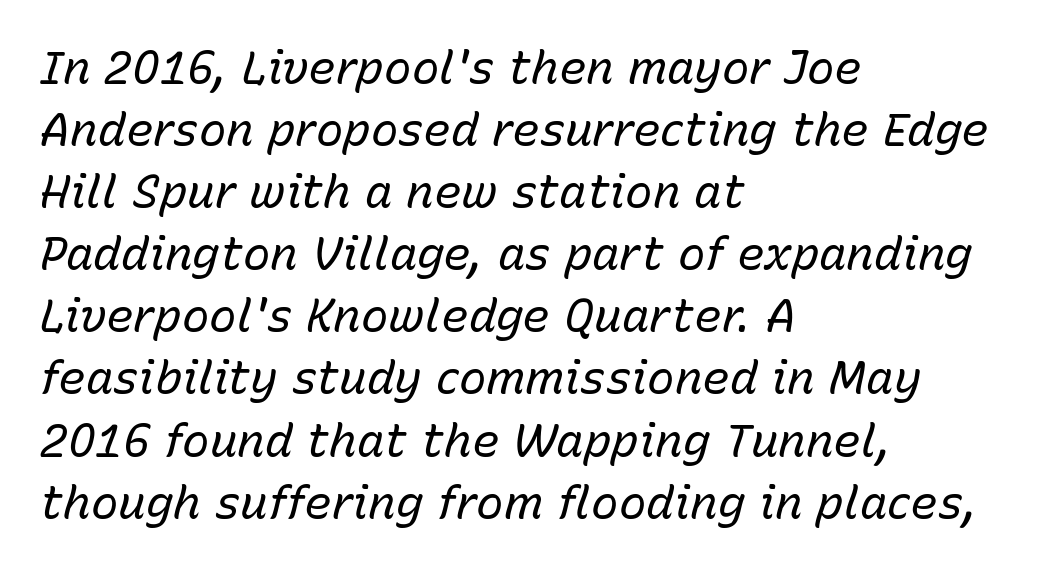
Q: Is the text bold? A: No.
Q: Is the text italic (slanted)? A: Yes, it leans right by about 15 degrees.
Q: Is the text underlined? A: No.
Q: How is the paragraph aligned? A: Left-aligned.
Q: Is the spacing between letters normal or unusually wide? A: Normal.
Q: Is the spacing between lines tight, normal or loose? A: Normal.
Q: Width (condensed, normal, or wide)? A: Normal.
Q: Stroke contrast? A: Low.
Q: x-height? A: Medium.
Q: Monospaced? A: No.
